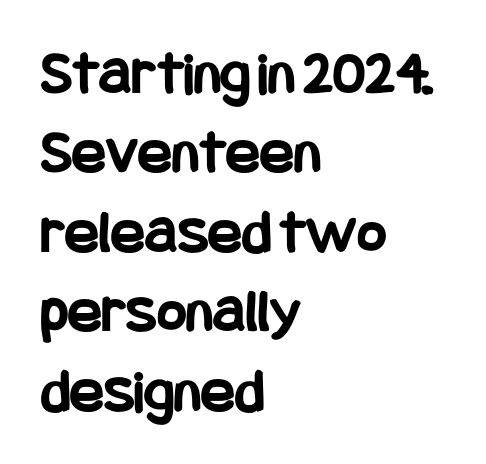
Q: Is the text bold? A: Yes.
Q: Is the text italic (slanted)? A: No, it is upright.
Q: Is the typeface a serif or a sans-serif typeface? A: Sans-serif.
Q: Is the text underlined? A: No.
Q: How is the paragraph aligned? A: Left-aligned.
Q: Is the spacing between letters normal or unusually wide? A: Normal.
Q: Is the spacing between lines tight, normal or loose? A: Normal.
Q: Width (condensed, normal, or wide)? A: Condensed.
Q: Stroke contrast? A: Low.
Q: x-height? A: Large.
